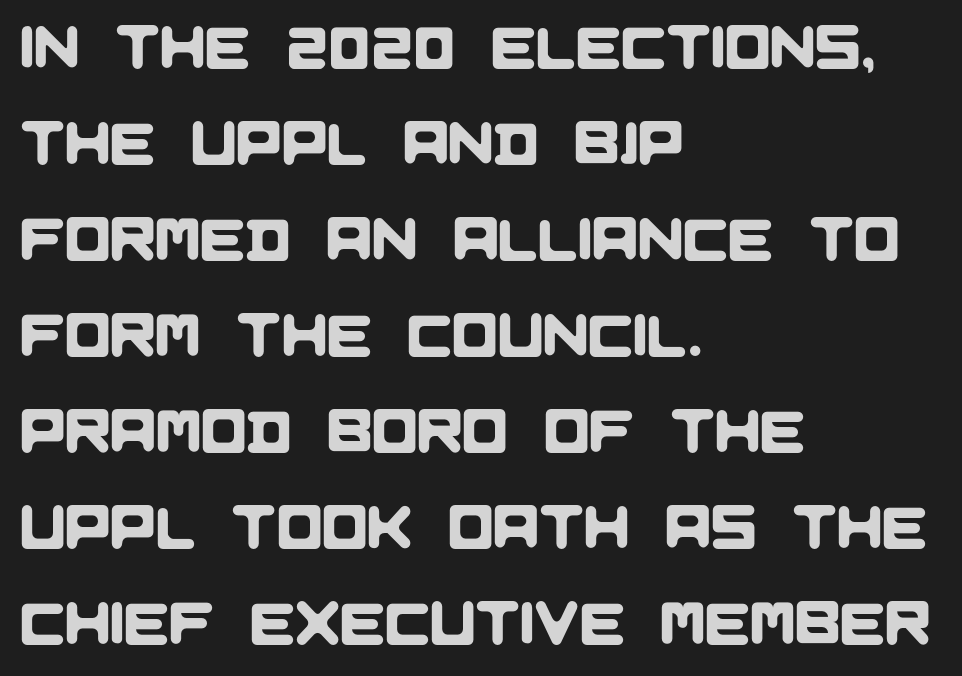
Q: Is the typeface a serif or a sans-serif typeface? A: Sans-serif.
Q: Is the text underlined? A: No.
Q: How is the paragraph aligned? A: Left-aligned.
Q: Is the spacing between letters normal or unusually wide? A: Normal.
Q: Is the spacing between lines tight, normal or loose? A: Normal.
Q: Width (condensed, normal, or wide)? A: Normal.
Q: Stroke contrast? A: Low.
Q: x-height? A: Large.
Q: Monospaced? A: No.
